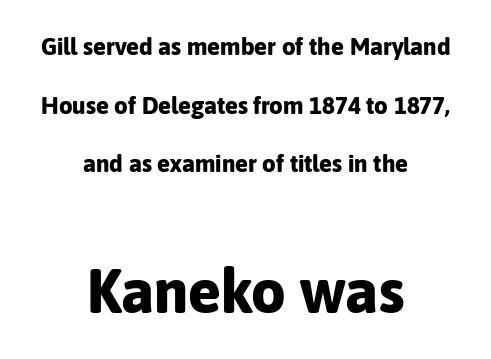
{"serif": "no", "italic": "no", "bold": "yes", "weight": "bold", "width": "normal", "stroke_contrast": "low", "x_height": "medium", "monospaced": "no", "underline": "no", "align": "center", "line_spacing": "loose", "line_spacing_ratio": 2.44, "letter_spacing": "normal", "letter_spacing_em": 0.0, "larger_block": "second", "size_ratio": 2.54, "glyph_px": 61}
